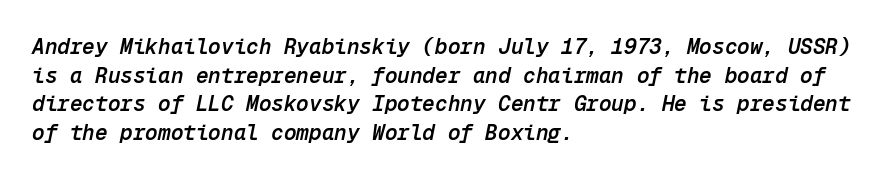
Spacing between characters is what you'd get straight out of the box. Left-aligned paragraph, ragged on the right. This rendering features lettering with no underline. The rows are spaced the way most documents space them.
